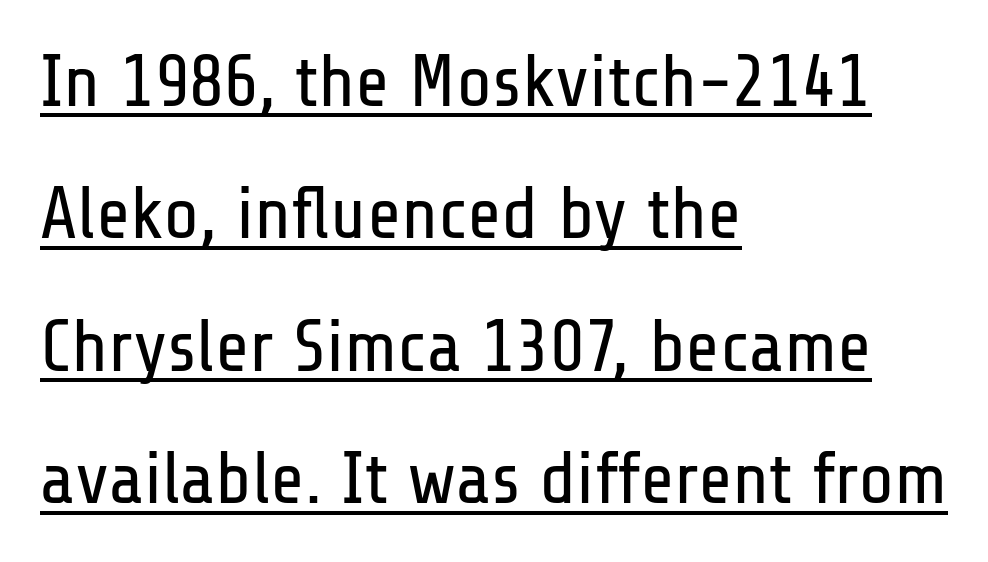
The lettering stays uniformly vertical, giving the passage a roman look. Spacing verdict: proportional, widths tailored to each character. Letter spacing: default. The characters are drawn with everyday or finer stroke widths. The text was rendered using a sans face with plain stroke endings. Typeset ragged right — the left edge is the straight one.
